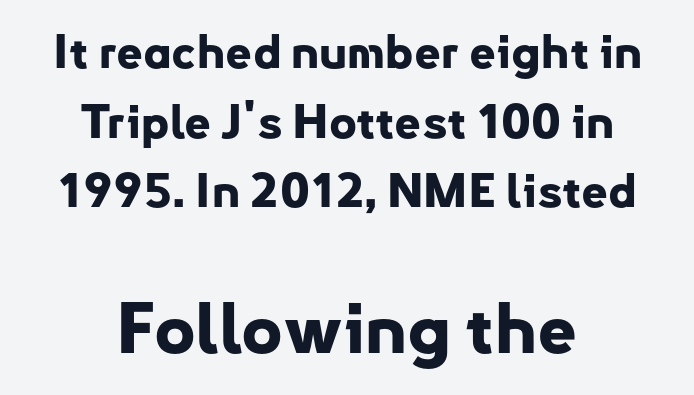
Does the leading feel generous? No, just average. Its strokes are broad and dark, the hallmark of bold type. Caption: standard tracking, unaltered. Do the characters align in a grid? No, the font is proportional. The axis of the letterforms is exactly vertical.
